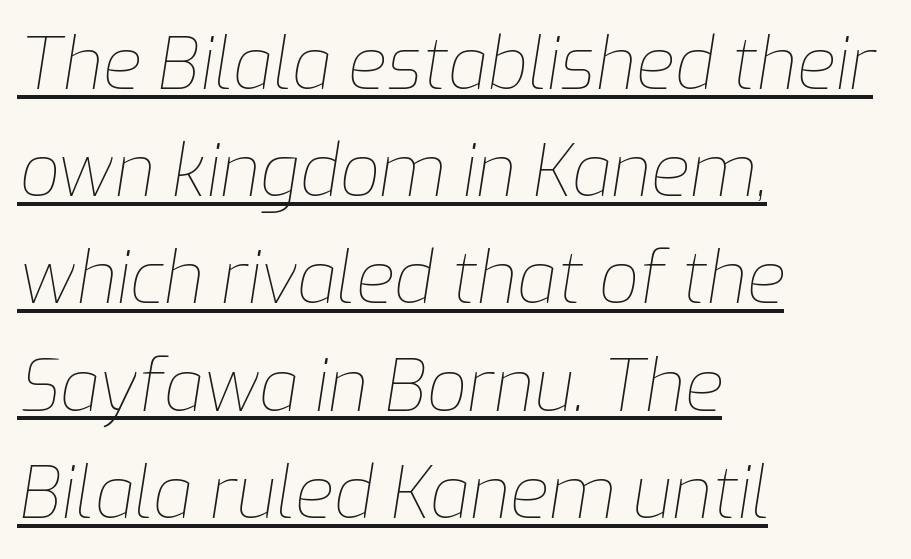
The image shows 71 px thin type, italic (leaning right); set left-aligned, normal line spacing (1.51x), normal letter spacing, underlined; low stroke contrast and a medium x-height.
